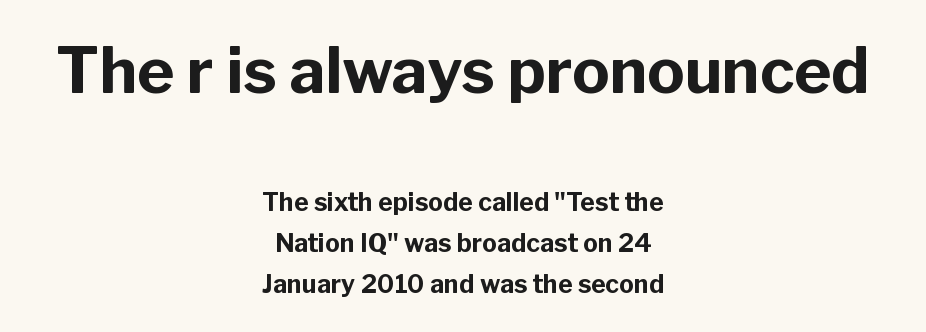
Q: Is the text bold? A: Yes.
Q: Is the text italic (slanted)? A: No, it is upright.
Q: Is the typeface a serif or a sans-serif typeface? A: Sans-serif.
Q: Is the text underlined? A: No.
Q: How is the paragraph aligned? A: Centered.
Q: Is the spacing between letters normal or unusually wide? A: Normal.
Q: Is the spacing between lines tight, normal or loose? A: Normal.
Q: Which block of text is set in a larger size, the first (top) or the second (bottom)? A: The first (top) one.
Q: Width (condensed, normal, or wide)? A: Normal.
Q: Stroke contrast? A: Low.
Q: x-height? A: Medium.
Q: Monospaced? A: No.
